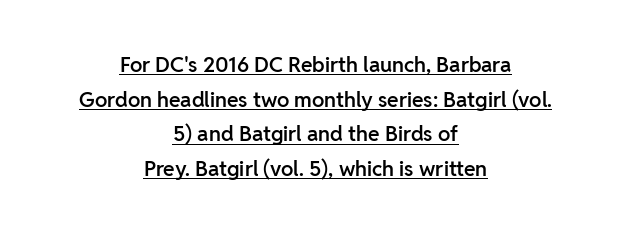
Students, observe: this is what conventionally led text looks like. Tall strokes in this sample are plumb rather than angled. This is underlined copy, the kind a proofreader might mark for attention. Short and long lines alike share a common midpoint. The letters are semibold — heavier than regular but short of a full bold.
